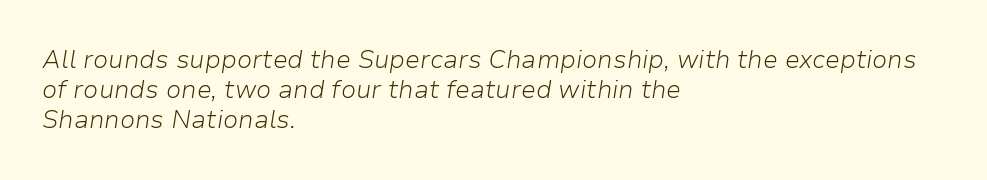
Q: Is the text bold? A: No.
Q: Is the text italic (slanted)? A: Yes, it leans right by about 9 degrees.
Q: Is the text underlined? A: No.
Q: How is the paragraph aligned? A: Left-aligned.
Q: Is the spacing between letters normal or unusually wide? A: Normal.
